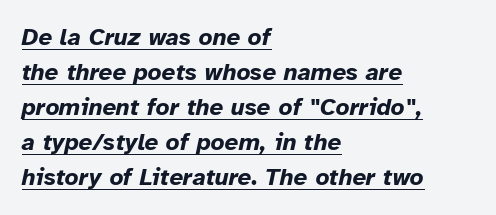
On the weight axis this lands at bold, roughly 700. Emphasis is given by a line drawn under the lettering. This sample is left-justified, so line endings fall wherever the words run out. Spacing between characters is what you'd get straight out of the box. The passage shown leans; its letterforms are oblique. The lines sit at an ordinary, default distance from one another.
